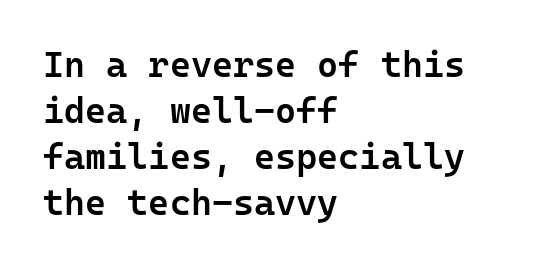
The image shows 36 px semibold sans-serif type, upright, monospaced; set left-aligned, normal line spacing (1.28x), normal letter spacing, not underlined; low stroke contrast and a medium x-height.
